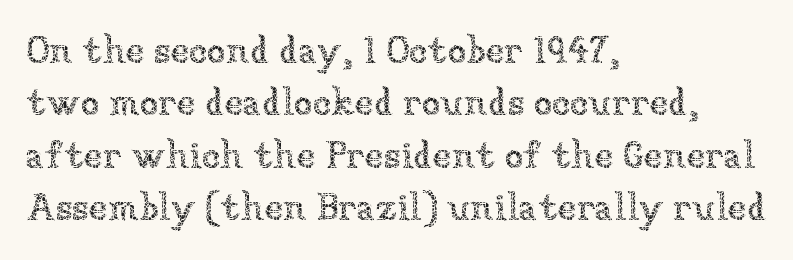
Q: Is the text bold? A: No.
Q: Is the text italic (slanted)? A: No, it is upright.
Q: Is the text underlined? A: No.
Q: How is the paragraph aligned? A: Left-aligned.
Q: Is the spacing between letters normal or unusually wide? A: Normal.
Q: Is the spacing between lines tight, normal or loose? A: Normal.
Q: Width (condensed, normal, or wide)? A: Normal.
Q: Stroke contrast? A: Low.
Q: x-height? A: Medium.
Q: Monospaced? A: No.
